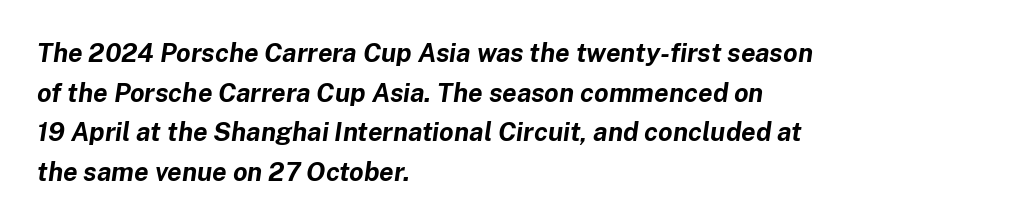
The image shows 26 px bold type, italic (leaning right); set left-aligned, normal line spacing (1.52x), normal letter spacing, not underlined.
